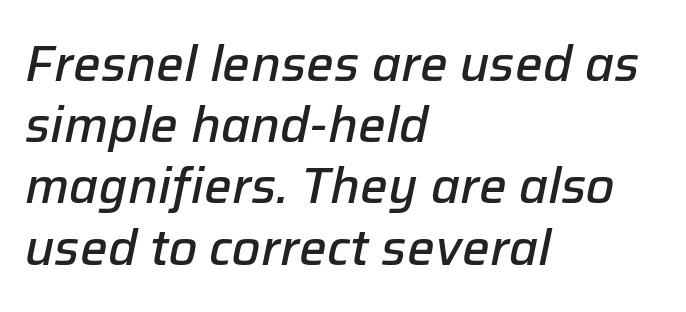
The rendering uses a moderate line-height, typical for paragraphs. Teacher's note: observe the even left margin — that is flush-left alignment. The letters advance in unequal steps, a hallmark of proportional type. The font is running at a semibold setting, under full bold. Honestly, the letter spacing is just normal — you wouldn't notice it. The baseline area is clear.
